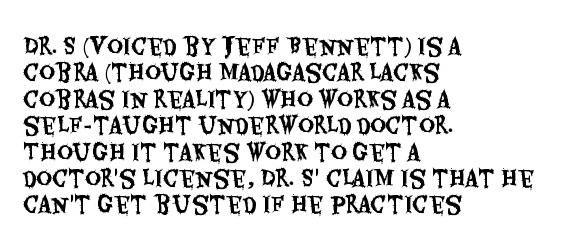
{"italic": "no", "underline": "no", "align": "left", "line_spacing_ratio": 1.2, "letter_spacing": "normal", "letter_spacing_em": 0.0, "glyph_px": 22}
